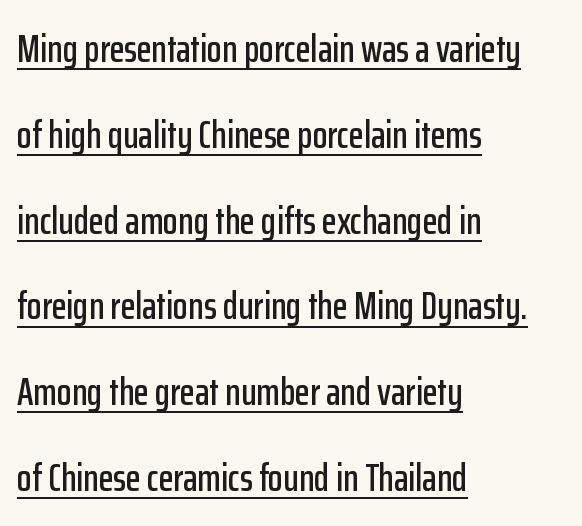
{"serif": "no", "italic": "no", "width": "condensed", "stroke_contrast": "low", "x_height": "medium", "monospaced": "no", "underline": "yes", "align": "left", "line_spacing": "loose", "line_spacing_ratio": 2.2, "letter_spacing": "normal", "letter_spacing_em": 0.0, "glyph_px": 39}
